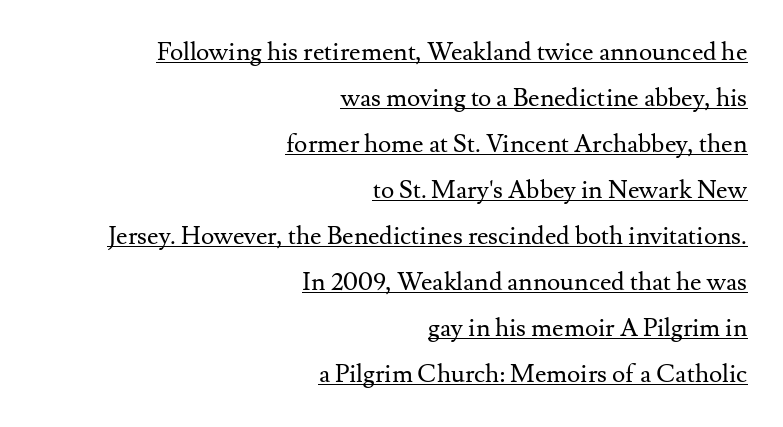
These characters rest on top of a visible drawn line. Unbolded letterforms with no extra heft. Ordinary non-slanted type is in use. Where is the straight margin? On the right. The rendering keeps characters at their native spacing.
